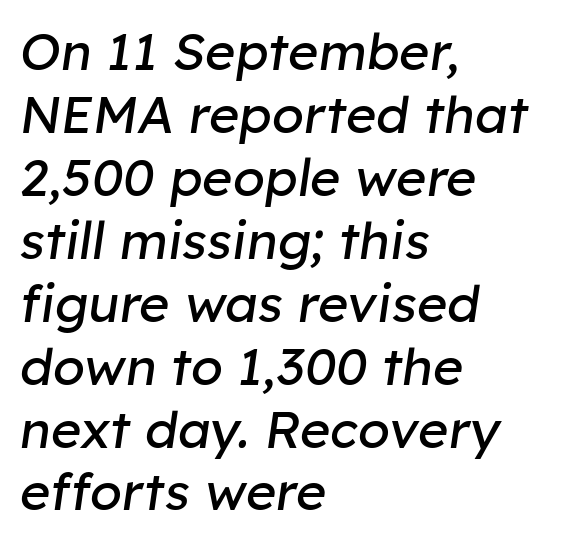
The typesetter chose a ragged-right arrangement here. The rendering applies a slant to the glyphs. The typesetting does not lean heavy: it is not bold. The zone under the glyphs is completely vacant.
